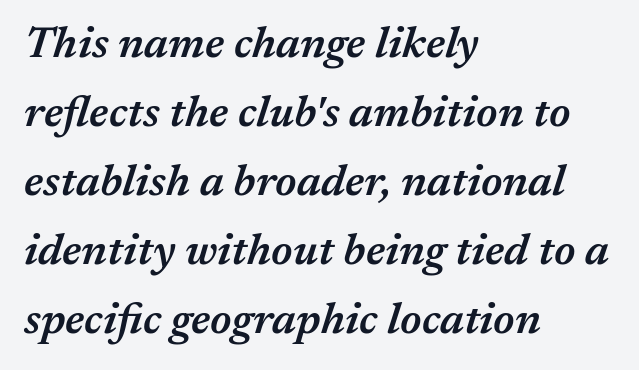
{"italic": "yes", "lean": "right", "slant_degrees": 17, "bold": "semi", "weight": "semibold", "width": "normal", "stroke_contrast": "medium", "x_height": "medium", "monospaced": "no", "underline": "no", "align": "left", "line_spacing": "normal", "line_spacing_ratio": 1.57, "letter_spacing": "normal", "letter_spacing_em": 0.0, "glyph_px": 44}
